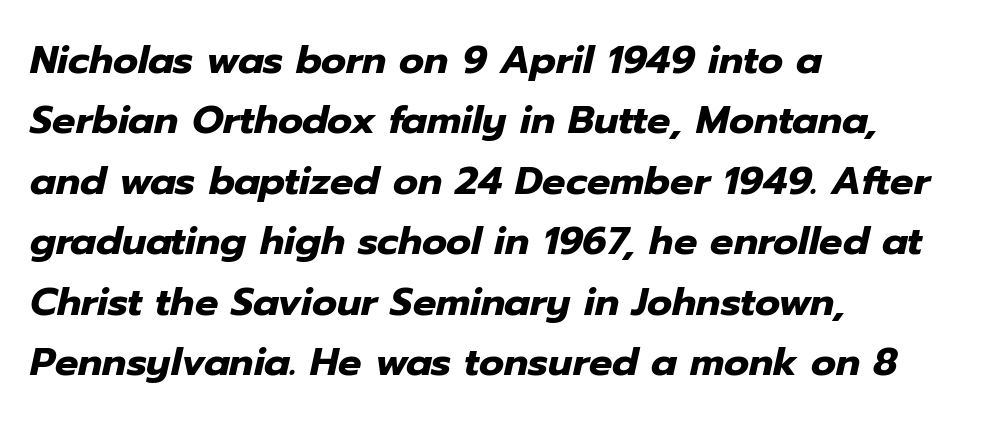
The specimen reads as italic at a glance. Each letter keeps its own natural width here, so spacing adapts to shape. Typographic density is high because the face is bold. Students, note that the glyphs here touch the page at normal intervals. Descenders are the only things crossing below the line.
